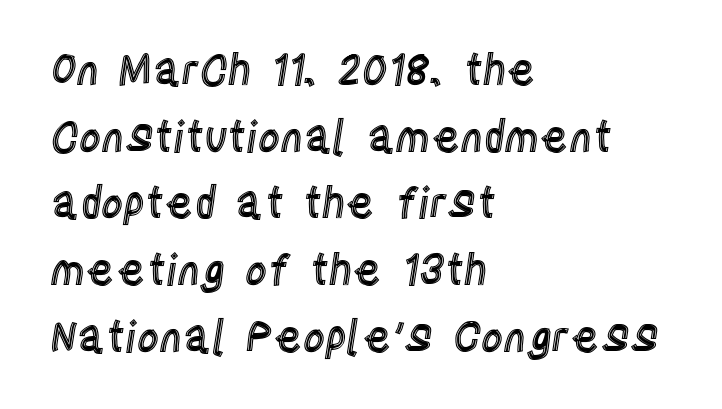
{"width": "condensed", "x_height": "large", "monospaced": "no", "underline": "no", "align": "left", "line_spacing": "normal", "line_spacing_ratio": 1.55, "letter_spacing": "normal", "letter_spacing_em": 0.0, "glyph_px": 43}
